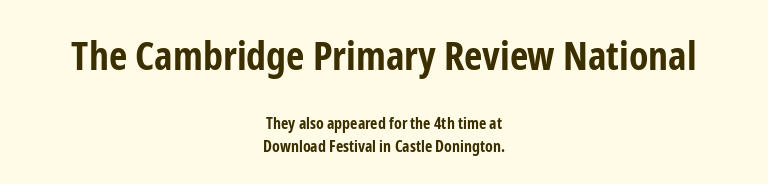
Strokes here are thick enough to call this a true bold. The letters advance in unequal steps, a hallmark of proportional type. These lines are composed in type without serifs. Upright lettering throughout.
